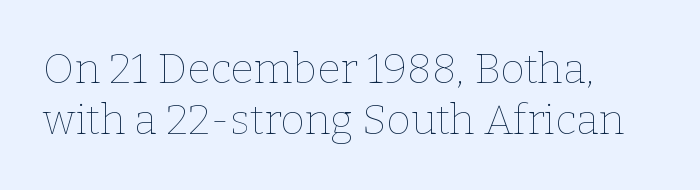
The glyphs are unaccompanied by any horizontal stroke below them. A light-to-regular cut is what we see here. Posture: upright roman. Compared with typical body copy, the letter spacing here is the same.
